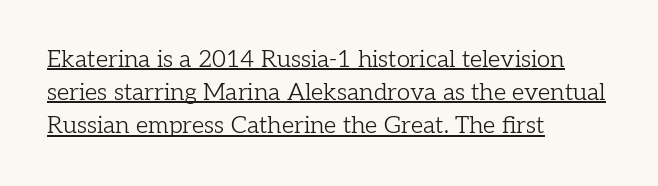
{"italic": "no", "bold": "no", "underline": "yes", "align": "left", "line_spacing": "normal", "line_spacing_ratio": 1.38, "letter_spacing": "normal", "letter_spacing_em": 0.0, "glyph_px": 24}
